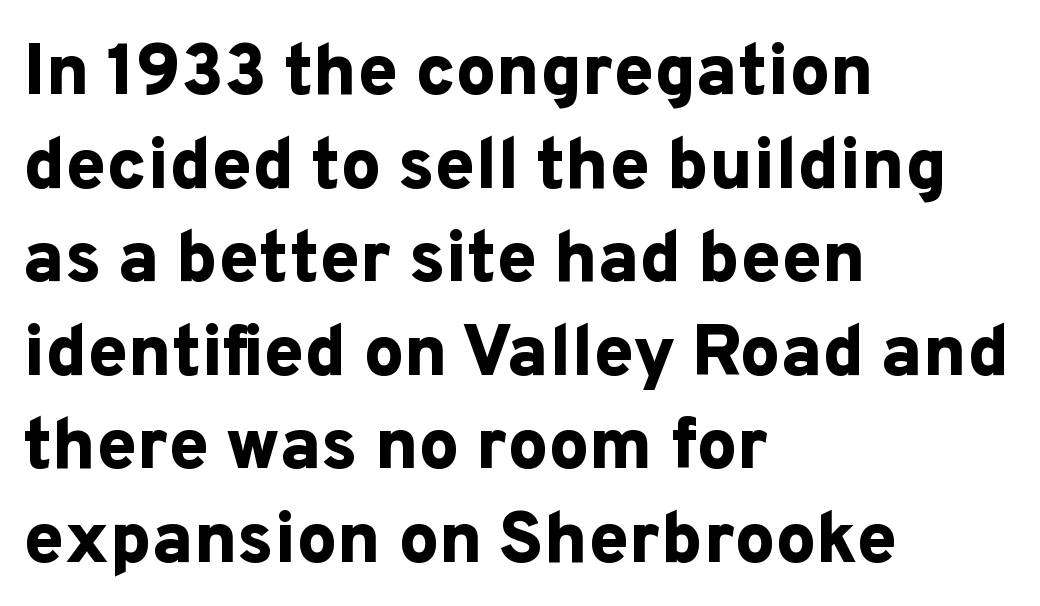
The image shows 72 px bold sans-serif type, upright; set left-aligned, normal line spacing (1.3x), normal letter spacing, not underlined; low stroke contrast and a medium x-height.
